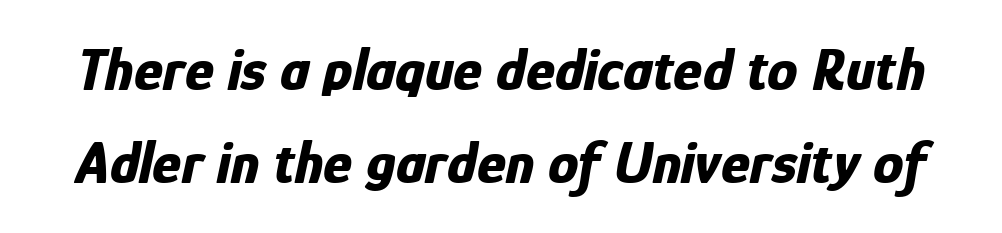
The image shows 61 px bold, condensed type, italic (leaning right); set normal line spacing (1.53x), normal letter spacing, not underlined; low stroke contrast and a medium x-height.
